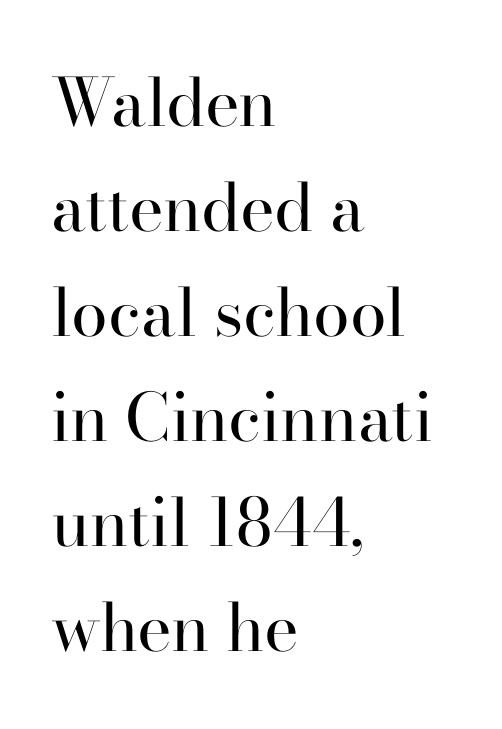
Q: Is the text bold? A: No.
Q: Is the text italic (slanted)? A: No, it is upright.
Q: Is the typeface a serif or a sans-serif typeface? A: Serif.
Q: Is the text underlined? A: No.
Q: How is the paragraph aligned? A: Left-aligned.
Q: Is the spacing between letters normal or unusually wide? A: Normal.
Q: Is the spacing between lines tight, normal or loose? A: Normal.
Q: Width (condensed, normal, or wide)? A: Normal.
Q: Stroke contrast? A: High.
Q: x-height? A: Small.
Q: Monospaced? A: No.
